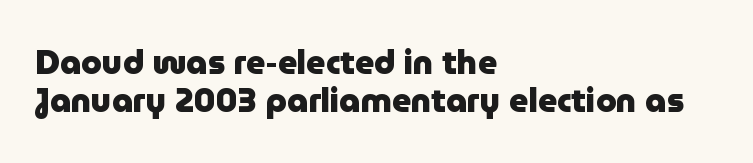
The lettering stays uniformly vertical, giving the passage a roman look. Is there much room between lines? No — they nearly touch. This sample is left-justified, so line endings fall wherever the words run out. Looks like regular typesetting: each glyph gets only the width it needs. This sample uses plain, unmodified letter spacing. Has an underline been added? It has not.
